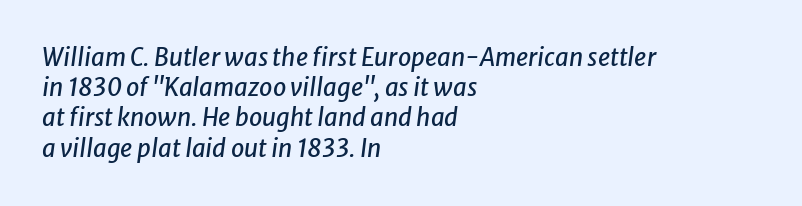
Just letters on the line, the space beneath them empty. The letters are slanted; this is an italic face. Honestly, the letter spacing is just normal — you wouldn't notice it. Rows of type keep a routine distance in the vertical direction.
